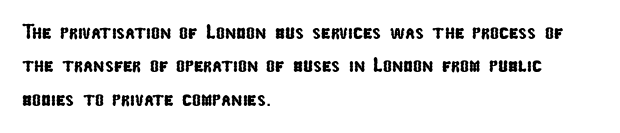
{"underline": "no", "align": "left", "line_spacing": "normal", "line_spacing_ratio": 1.59, "letter_spacing": "normal", "letter_spacing_em": 0.0, "glyph_px": 21}
